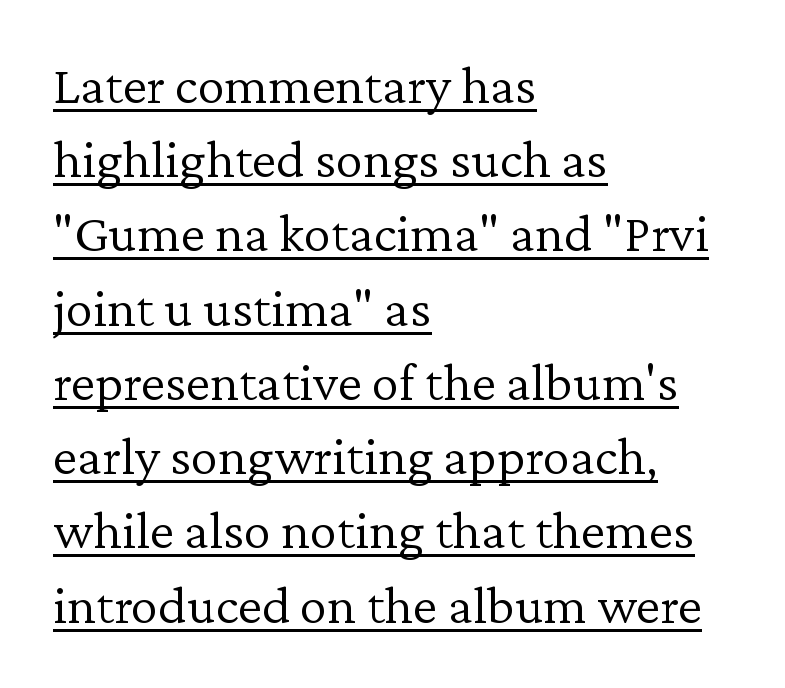
The image shows 55 px light serif type, upright; set left-aligned, normal line spacing (1.35x), normal letter spacing, underlined; low stroke contrast and a medium x-height.
